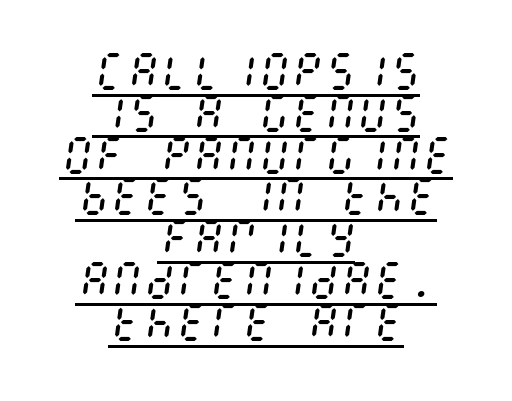
Default kerning and tracking; the words read as compact shapes. This block would grow much taller if given ordinary leading; it's compressed now. The typesetting does not lean heavy: it is not bold. Students, observe the line beneath the letters — that is underlining. Typeset on center — no edge is straight.
